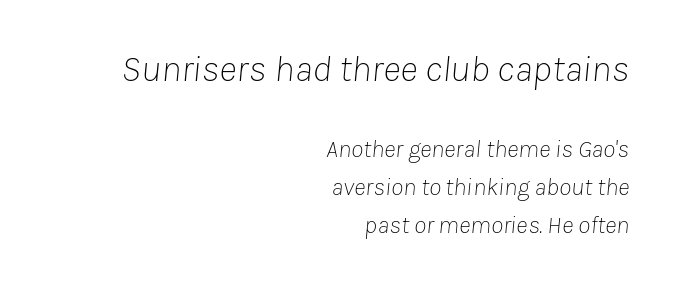
Q: Is the text bold? A: No.
Q: Is the text italic (slanted)? A: Yes, it leans right by about 8 degrees.
Q: Is the text underlined? A: No.
Q: How is the paragraph aligned? A: Right-aligned.
Q: Is the spacing between letters normal or unusually wide? A: Normal.
Q: Is the spacing between lines tight, normal or loose? A: Normal.
Q: Which block of text is set in a larger size, the first (top) or the second (bottom)? A: The first (top) one.
Q: Width (condensed, normal, or wide)? A: Normal.
Q: Stroke contrast? A: Low.
Q: x-height? A: Medium.
Q: Monospaced? A: No.
